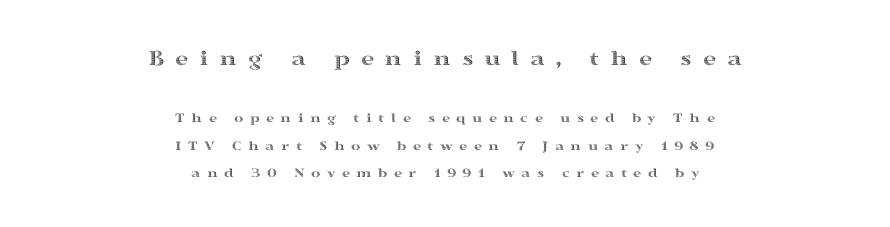
The image shows 23 px text type, upright; set centered, loose line spacing (1.98x), unusually wide letter spacing (+0.46 em), not underlined; the first (top) block is 1.64x larger.
